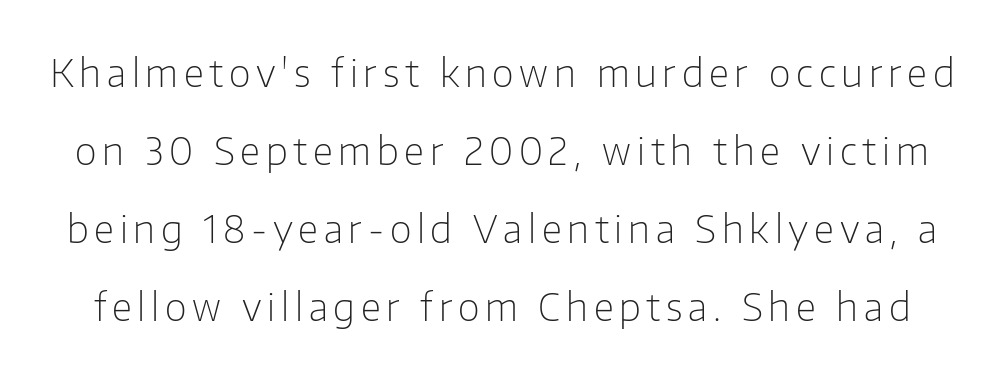
Q: Is the text bold? A: No.
Q: Is the text italic (slanted)? A: No, it is upright.
Q: Is the typeface a serif or a sans-serif typeface? A: Sans-serif.
Q: Is the text underlined? A: No.
Q: Is the spacing between lines tight, normal or loose? A: Loose.
Q: Width (condensed, normal, or wide)? A: Normal.
Q: Stroke contrast? A: Low.
Q: x-height? A: Medium.
Q: Monospaced? A: No.
